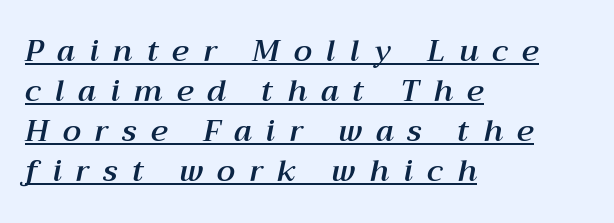
Q: Is the text italic (slanted)? A: Yes, it leans right by about 12 degrees.
Q: Is the text underlined? A: Yes.
Q: How is the paragraph aligned? A: Left-aligned.
Q: Is the spacing between letters normal or unusually wide? A: Unusually wide.
Q: Is the spacing between lines tight, normal or loose? A: Normal.
Q: Width (condensed, normal, or wide)? A: Normal.
Q: Stroke contrast? A: Medium.
Q: x-height? A: Medium.
Q: Monospaced? A: No.
